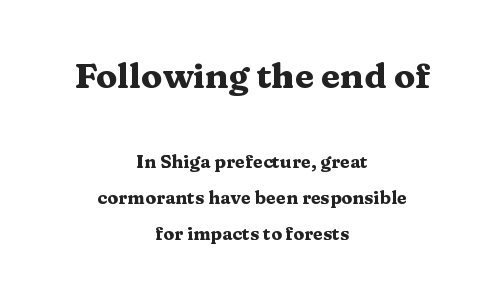
The image shows 35 px heavy, wide serif type, upright; set centered, loose line spacing (1.98x), normal letter spacing, not underlined; the first (top) block is 1.94x larger; medium stroke contrast and a medium x-height.
